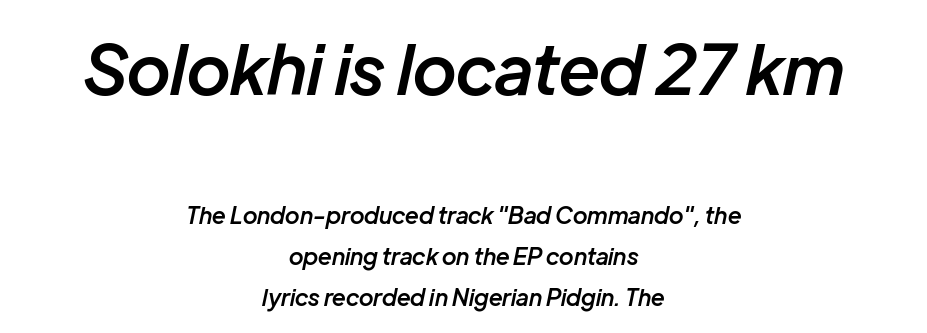
{"italic": "yes", "lean": "right", "slant_degrees": 12, "bold": "semi", "weight": "semibold", "width": "normal", "stroke_contrast": "low", "x_height": "medium", "monospaced": "no", "underline": "no", "align": "center", "line_spacing_ratio": 1.78, "letter_spacing": "normal", "letter_spacing_em": 0.0, "larger_block": "first", "size_ratio": 3.0, "glyph_px": 69}
